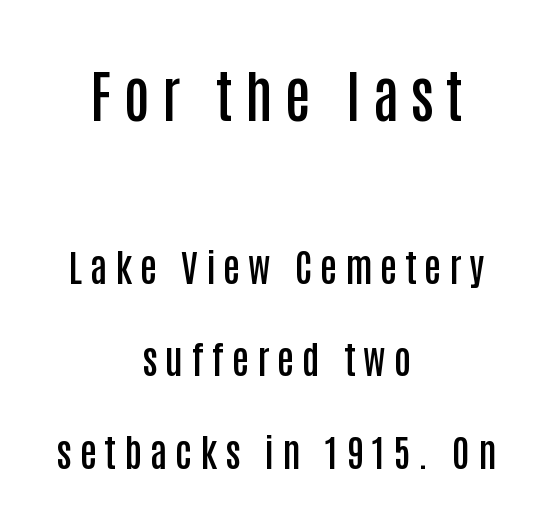
The image shows 57 px semibold, condensed sans-serif type, upright; set centered, loose line spacing (2.44x), unusually wide letter spacing (+0.21 em), not underlined; the first (top) block is 1.5x larger; low stroke contrast and a large x-height.
